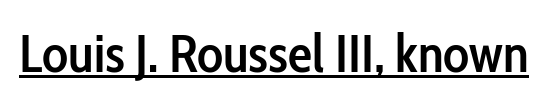
A typesetter would call this proportional, since set widths differ per character. The face used here appears with an underline applied. Is the letter spacing exaggerated? No — it looks like the ordinary default. The lettering stays uniformly vertical, giving the passage a roman look.
